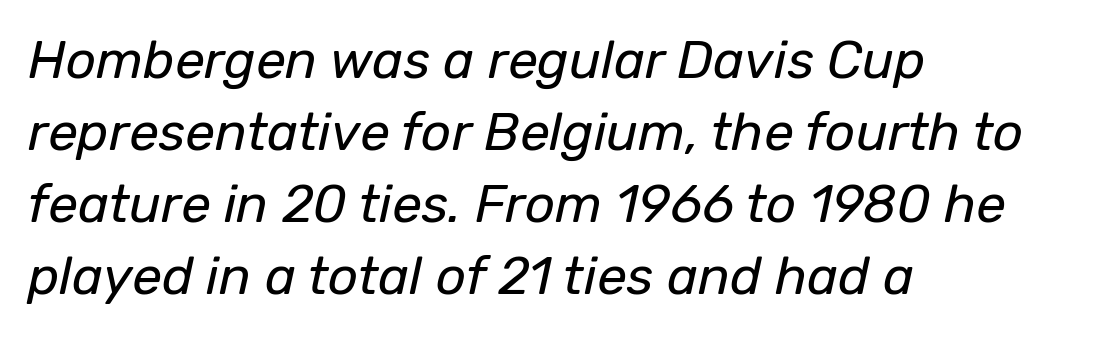
Q: Is the text bold? A: No.
Q: Is the text italic (slanted)? A: Yes, it leans right by about 12 degrees.
Q: Is the text underlined? A: No.
Q: How is the paragraph aligned? A: Left-aligned.
Q: Is the spacing between letters normal or unusually wide? A: Normal.
Q: Is the spacing between lines tight, normal or loose? A: Normal.
Q: Width (condensed, normal, or wide)? A: Normal.
Q: Stroke contrast? A: Low.
Q: x-height? A: Medium.
Q: Monospaced? A: No.
